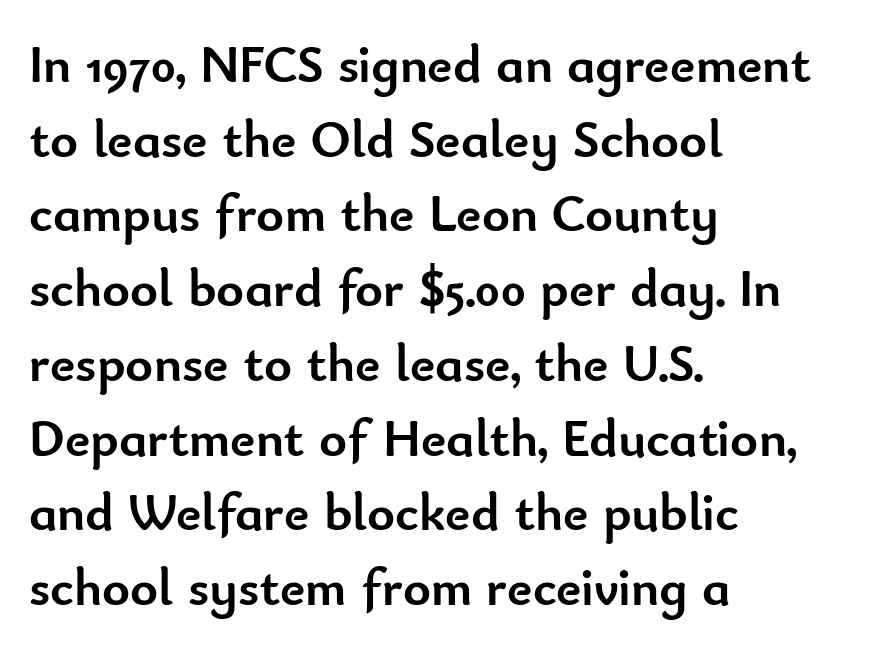
Q: Is the text bold? A: Yes.
Q: Is the text italic (slanted)? A: No, it is upright.
Q: Is the typeface a serif or a sans-serif typeface? A: Sans-serif.
Q: Is the text underlined? A: No.
Q: How is the paragraph aligned? A: Left-aligned.
Q: Is the spacing between letters normal or unusually wide? A: Normal.
Q: Is the spacing between lines tight, normal or loose? A: Normal.
Q: Width (condensed, normal, or wide)? A: Normal.
Q: Stroke contrast? A: Low.
Q: x-height? A: Small.
Q: Monospaced? A: No.
